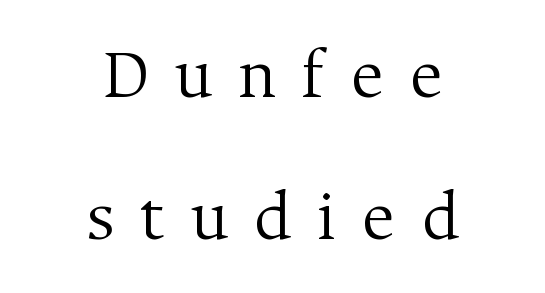
Does the copy run flush right? No — it is centered line by line. Glyph-to-glyph distance is far greater than everyday printed text. Horizontal bands of white between lines are thick stripes. Has an underline been added? It has not. Spacing verdict: proportional, widths tailored to each character.
